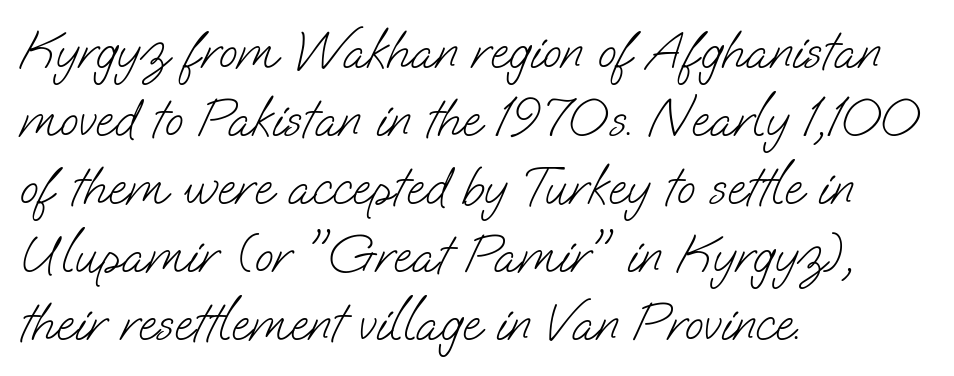
{"serif": "no", "bold": "no", "weight": "light", "width": "normal", "stroke_contrast": "low", "x_height": "small", "monospaced": "no", "underline": "no", "align": "left", "line_spacing": "normal", "line_spacing_ratio": 1.26, "letter_spacing": "normal", "letter_spacing_em": 0.0, "glyph_px": 54}
